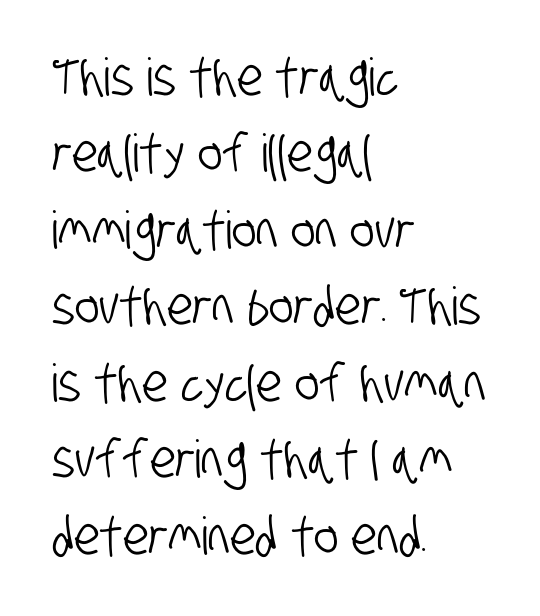
Nope, no serifs anywhere on these letters. Tracking here is standard; glyphs follow each other at the usual distance. Do the characters align in a grid? No, the font is proportional. Anything drawn beneath the words? Only blank space. Regarding leading, the lines here are spaced in the standard way.
